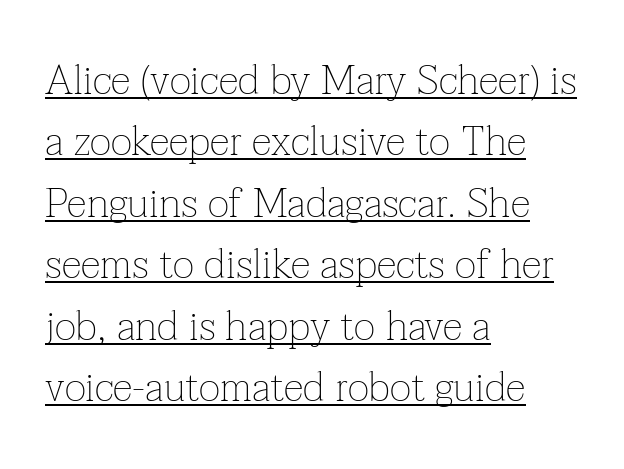
Q: Is the text bold? A: No.
Q: Is the text italic (slanted)? A: No, it is upright.
Q: Is the typeface a serif or a sans-serif typeface? A: Serif.
Q: Is the text underlined? A: Yes.
Q: How is the paragraph aligned? A: Left-aligned.
Q: Is the spacing between letters normal or unusually wide? A: Normal.
Q: Is the spacing between lines tight, normal or loose? A: Normal.
Q: Width (condensed, normal, or wide)? A: Normal.
Q: Stroke contrast? A: Low.
Q: x-height? A: Medium.
Q: Monospaced? A: No.
